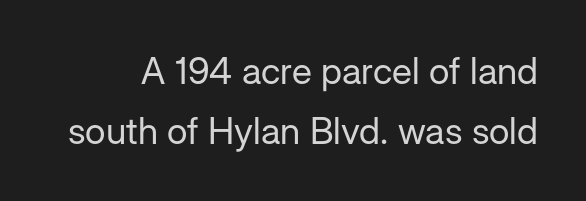
The image shows 37 px regular-weight sans-serif type, upright; set normal line spacing (1.61x), normal letter spacing, not underlined; low stroke contrast and a medium x-height.
